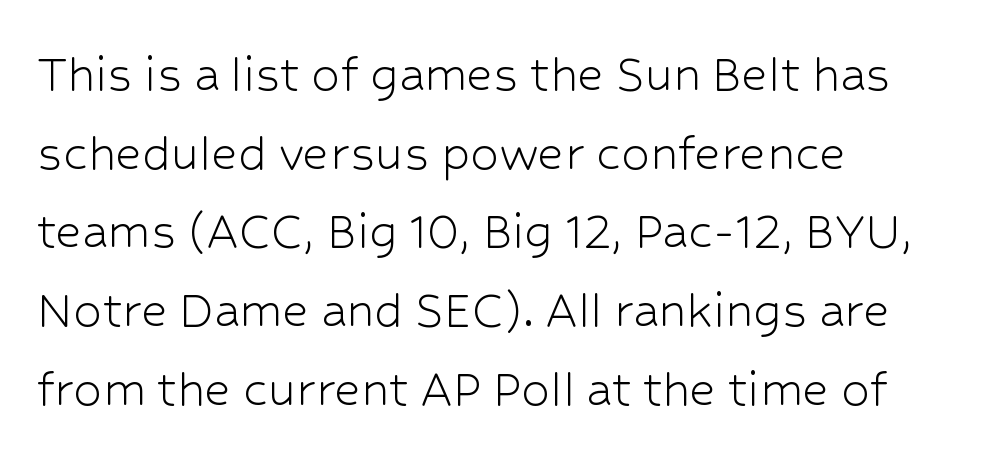
{"serif": "no", "italic": "no", "bold": "no", "weight": "light", "width": "normal", "stroke_contrast": "low", "x_height": "medium", "monospaced": "no", "underline": "no", "align": "left", "line_spacing": "normal", "line_spacing_ratio": 1.38, "letter_spacing": "normal", "letter_spacing_em": 0.0, "glyph_px": 57}
